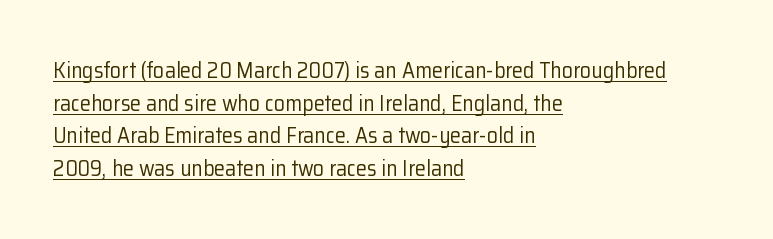
{"italic": "no", "bold": "no", "underline": "yes", "align": "left", "line_spacing": "normal", "line_spacing_ratio": 1.48, "letter_spacing": "normal", "letter_spacing_em": 0.0, "glyph_px": 22}
